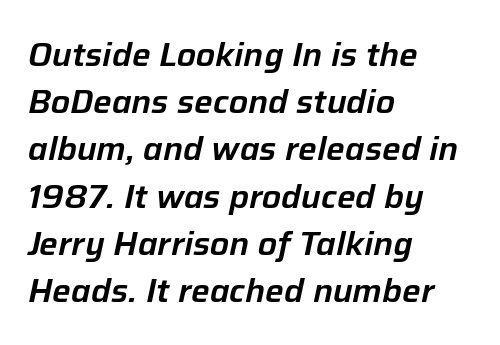
Q: Is the text italic (slanted)? A: Yes, it leans right by about 12 degrees.
Q: Is the text underlined? A: No.
Q: How is the paragraph aligned? A: Left-aligned.
Q: Is the spacing between letters normal or unusually wide? A: Normal.
Q: Is the spacing between lines tight, normal or loose? A: Normal.
Q: Width (condensed, normal, or wide)? A: Normal.
Q: Stroke contrast? A: Low.
Q: x-height? A: Medium.
Q: Monospaced? A: No.
